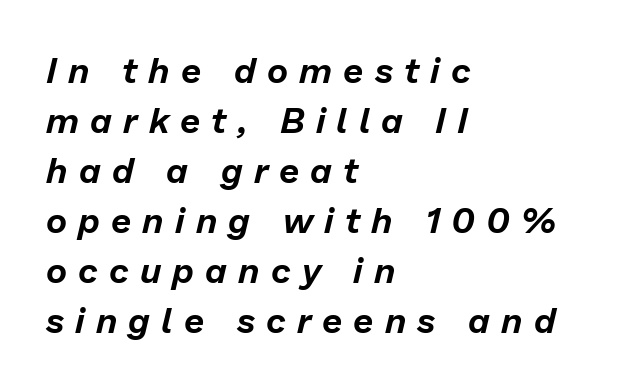
The image shows 36 px text type, italic (leaning right); set left-aligned, normal line spacing (1.39x), unusually wide letter spacing (+0.31 em), not underlined; low stroke contrast and a medium x-height.
